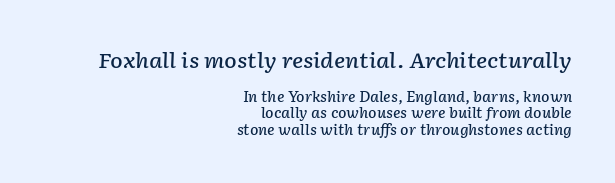
The typography opts for an oblique posture over an upright one. Short and long lines alike share a common ending point at right. Typesetter's note: demi weight, one step under bold. The rendering keeps characters at their native spacing.
